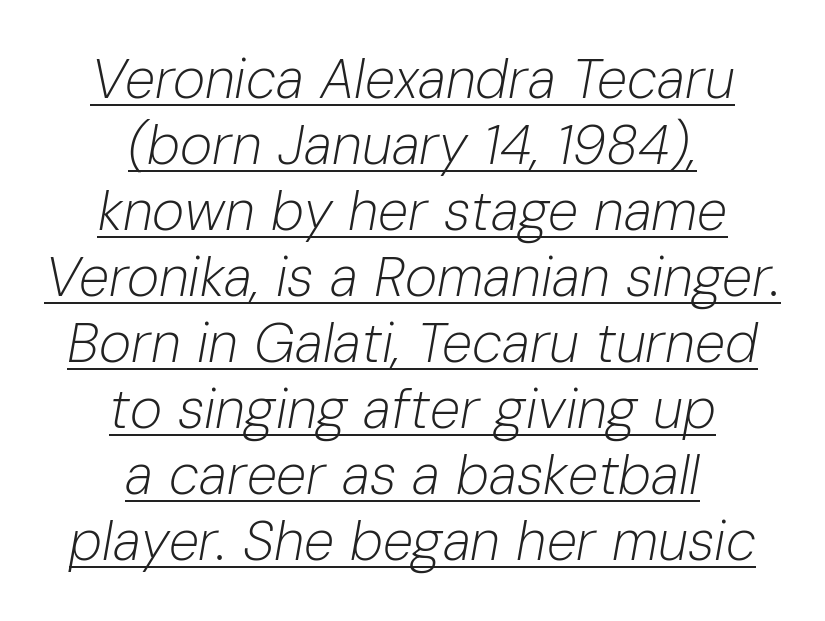
Think of a printed novel: that variable character pitch is what you see here. In designer terms, the underline attribute is active on this setting. There's an unmistakable incline to the writing here. Which margin do the lines hug? Neither — every line sits in the middle. The letterforms sit shoulder to shoulder at normal distance. The letterforms sit at book weight or below.
